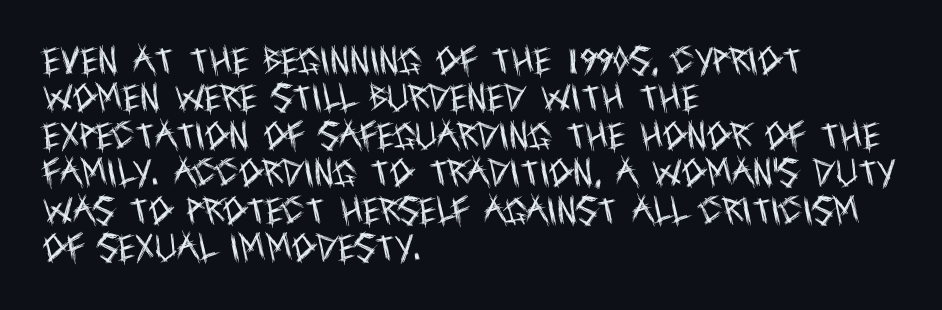
A quiet, ordinary-to-light weight characterises the typeface. Has an underline been added? It has not. Whoever set this chose a conventional vertical rhythm. Ascenders rise straight up at ninety degrees. The gaps between neighbouring characters are ordinary and unremarkable. Looks like regular typesetting: each glyph gets only the width it needs.
